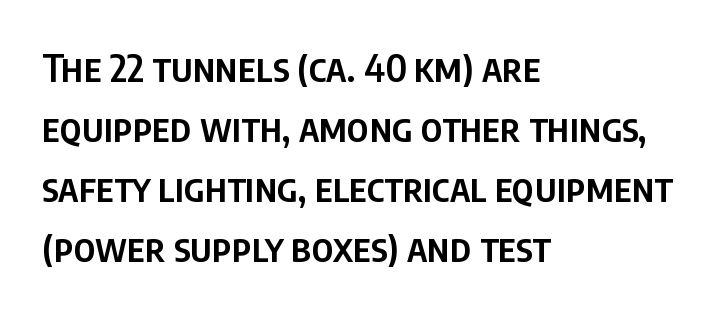
Honestly, the row spacing looks completely unremarkable. These lines are rendered in a variable-pitch font. Quick note: not italic, upright. Letter spacing: default. A somewhat darkened texture: the type is semibold rather than bold.
